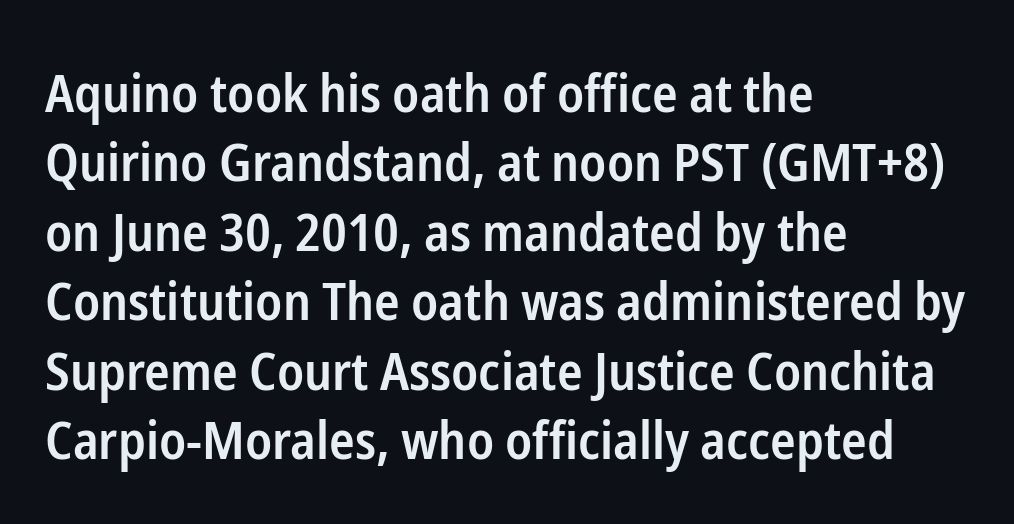
The image shows 53 px semibold, condensed sans-serif type, upright; set left-aligned, normal line spacing (1.31x), normal letter spacing, not underlined; low stroke contrast and a medium x-height.
